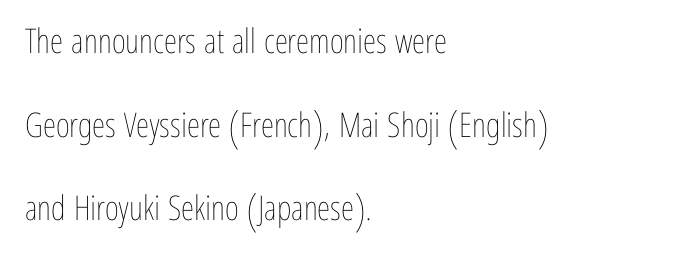
The face used here is proportionally spaced, like ordinary book or web type. Where is the straight margin? On the left. The gap between lines stays unmarked. The line texture is even and compact thanks to regular tracking. Successive baselines arrive slowly, with a big drop between each.
